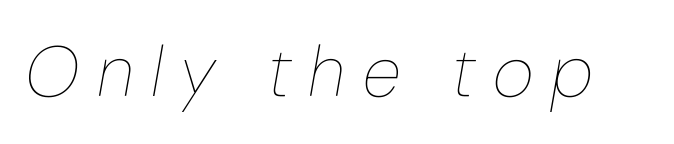
Q: Is the text bold? A: No.
Q: Is the text italic (slanted)? A: Yes, it leans right by about 10 degrees.
Q: Is the text underlined? A: No.
Q: Is the spacing between letters normal or unusually wide? A: Unusually wide.
Q: Width (condensed, normal, or wide)? A: Normal.
Q: Stroke contrast? A: Low.
Q: x-height? A: Medium.
Q: Monospaced? A: No.
